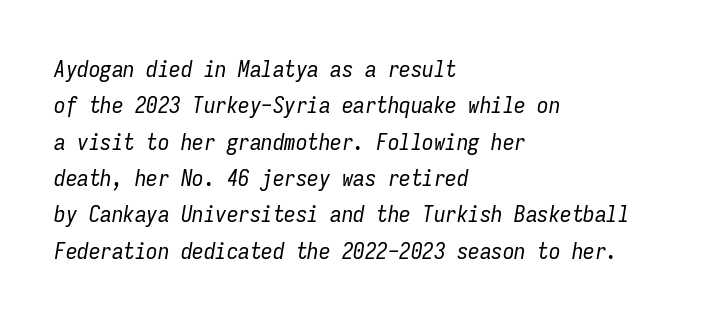
Type without underlining. Standard letterfit; no display-style spreading of the glyphs. The rendering uses a moderate line-height, typical for paragraphs. Reading down the block, your eye returns to a fixed left position each line.
